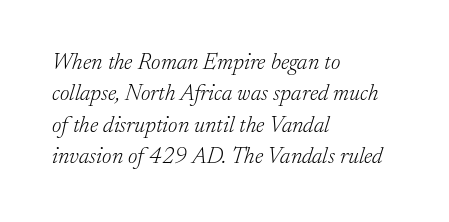
This sample uses an oblique cut, with every glyph tilted off the vertical. Each stroke keeps to a modest, everyday thickness or less. The typesetter chose a ragged-right arrangement here. Compared with typical paragraphs, the rows here are spaced about the same. Between one letter and the next there's only the usual sliver of space. A clean baseline with only descenders dipping below it.
